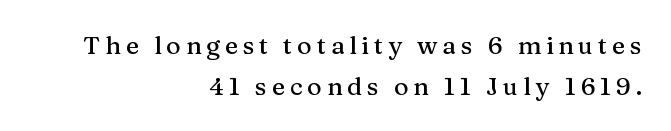
Regarding leading, the lines here are spaced in the standard way. Alignment: flush right. Italic? Not at all — the glyphs are vertical. Beneath every word, the page is bare.
